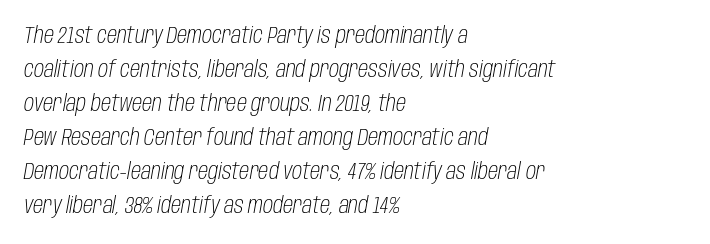
Descender tails drop into unmarked territory. Compared with a centered layout, this one pins lines to the left instead. The glyphs look as if they've been sheared to an angle. Horizontal bands of white between lines are of average thickness.
